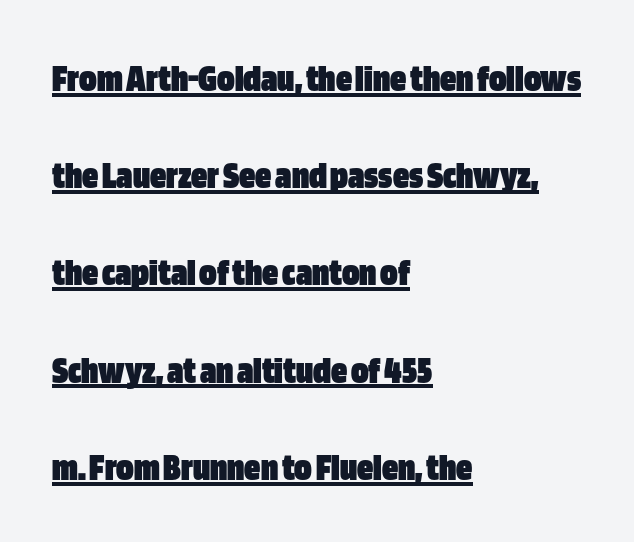
The type family on display is of the sans-serif kind. Spacing verdict: proportional, widths tailored to each character. A rule runs beneath these lines of type. The passage shown stacks its lines with a broad gap.
